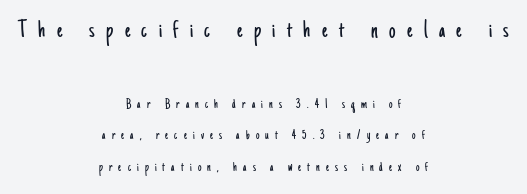
The passage shown begins with its larger block and ends with its smaller one. It's the straight-up-and-down kind of type. Characters follow at a spacing far wider than the type designer built in. The strip under each line holds only bare page. The characters are drawn with everyday or finer stroke widths.
